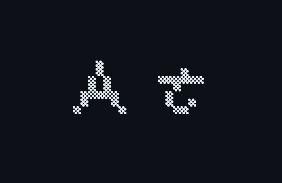
The image shows 76 px wide type; set unusually wide letter spacing (+0.34 em), not underlined; a medium x-height.
